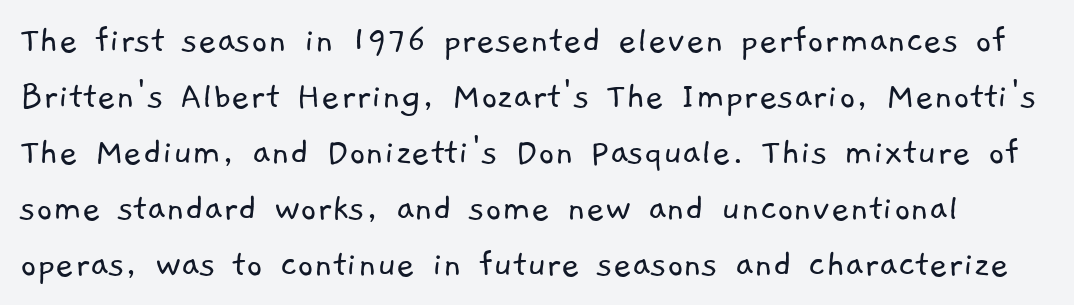
The image shows 40 px light sans-serif type; set normal line spacing (1.4x), normal letter spacing, not underlined; low stroke contrast and a medium x-height.
